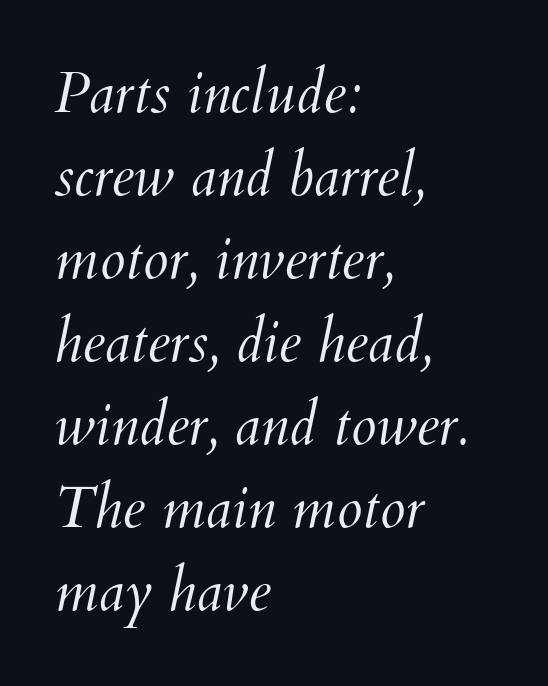
Q: Is the text bold? A: No.
Q: Is the text italic (slanted)? A: Yes, it leans right by about 12 degrees.
Q: Is the text underlined? A: No.
Q: How is the paragraph aligned? A: Left-aligned.
Q: Is the spacing between letters normal or unusually wide? A: Normal.
Q: Is the spacing between lines tight, normal or loose? A: Normal.
Q: Width (condensed, normal, or wide)? A: Normal.
Q: Stroke contrast? A: Medium.
Q: x-height? A: Small.
Q: Monospaced? A: No.
